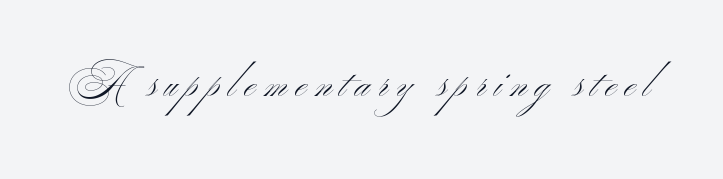
Q: Is the text bold? A: No.
Q: Is the typeface a serif or a sans-serif typeface? A: Sans-serif.
Q: Is the text underlined? A: No.
Q: Is the spacing between letters normal or unusually wide? A: Unusually wide.
Q: Width (condensed, normal, or wide)? A: Wide.
Q: Stroke contrast? A: Medium.
Q: x-height? A: Small.
Q: Monospaced? A: No.
